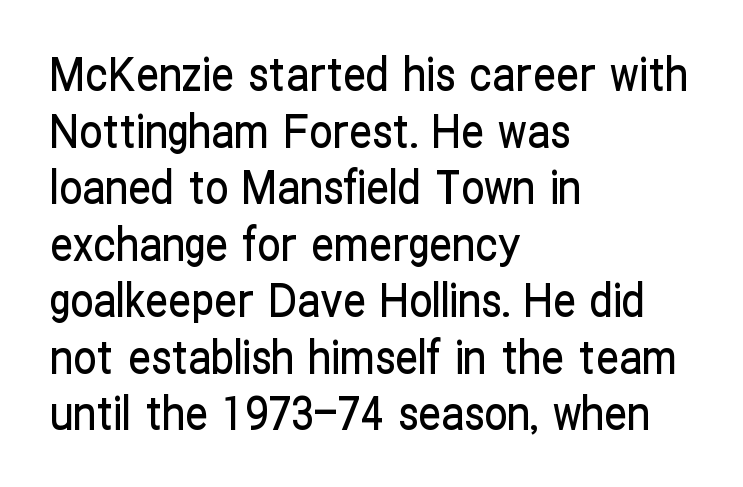
Do the characters align in a grid? No, the font is proportional. The face used here is rendered with its standard letterfit. All the whitespace from short lines collects on the right. What kind of face is this? One without serifs — a sans. Posture: upright roman.
